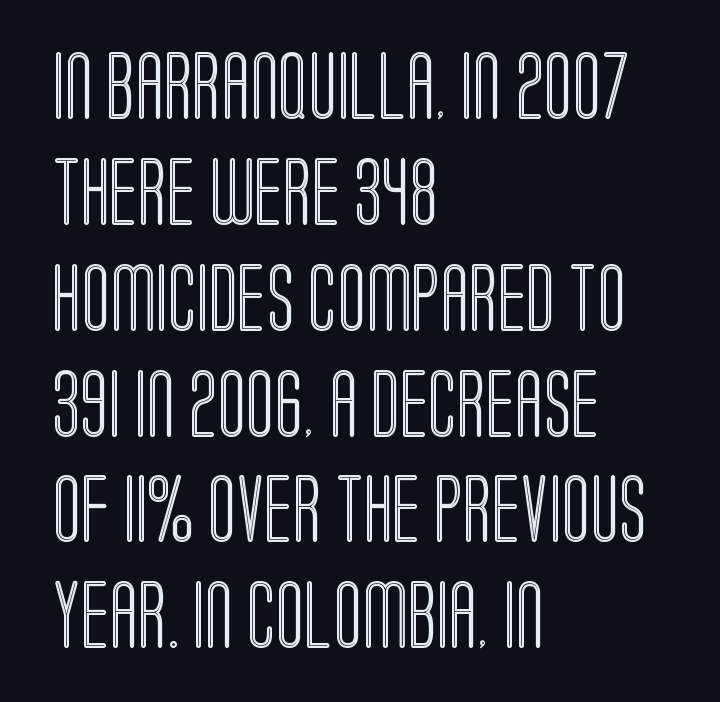
The letters sit at their default tracking, neither squeezed nor spread. No word sits above an underline. Varying glyph widths throughout — classic text-font behaviour. All the whitespace from short lines collects on the right. This is the regular roman posture of the typeface.
